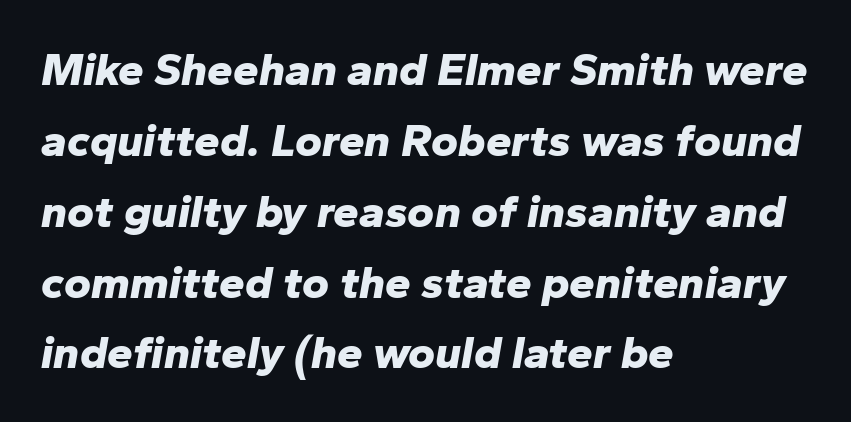
Q: Is the text bold? A: Yes.
Q: Is the text italic (slanted)? A: Yes, it leans right by about 10 degrees.
Q: Is the text underlined? A: No.
Q: How is the paragraph aligned? A: Left-aligned.
Q: Is the spacing between letters normal or unusually wide? A: Normal.
Q: Is the spacing between lines tight, normal or loose? A: Normal.
Q: Width (condensed, normal, or wide)? A: Normal.
Q: Stroke contrast? A: Low.
Q: x-height? A: Medium.
Q: Monospaced? A: No.
